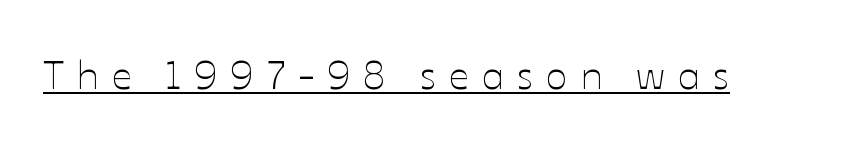
{"italic": "no", "bold": "no", "weight": "thin", "width": "normal", "stroke_contrast": "low", "x_height": "medium", "monospaced": "no", "underline": "yes", "letter_spacing": "wide", "letter_spacing_em": 0.32, "glyph_px": 40}
